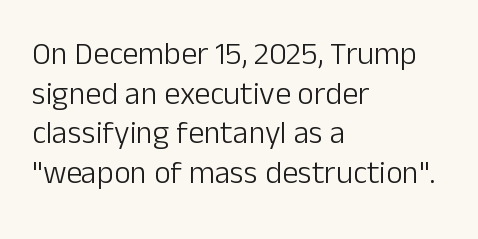
The rendering anchors every line to the left-hand side. Unmarked baselines from the first word to the last. Stroke thickness stays within the range of a standard reading face or lighter. Observe the ordinary spacing: letters are neighbours, not strangers.
